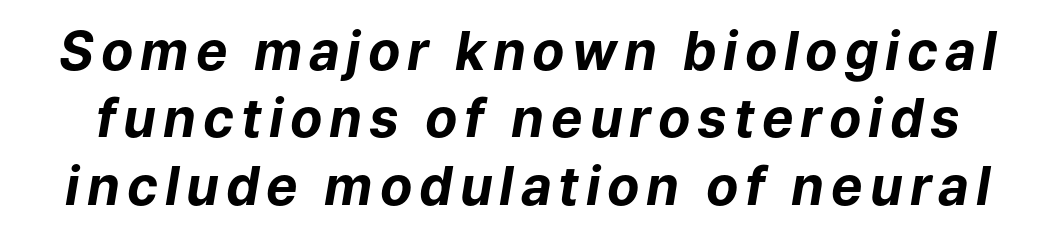
The gap between lines stays unmarked. Do the characters align in a grid? No, the font is proportional. These words are printed bold, with thick strokes throughout. Leading: standard. This is oblique type, the kind used for emphasis or titles.
